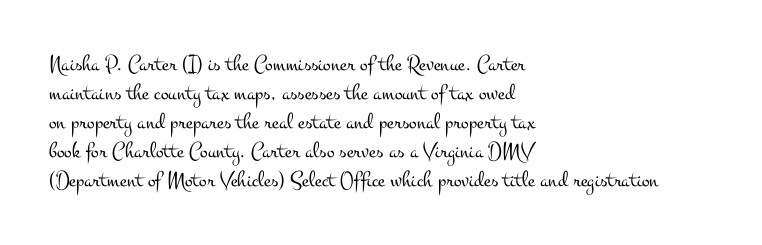
Q: Is the text bold? A: No.
Q: Is the text italic (slanted)? A: Yes.
Q: Is the text underlined? A: No.
Q: How is the paragraph aligned? A: Left-aligned.
Q: Is the spacing between letters normal or unusually wide? A: Normal.
Q: Is the spacing between lines tight, normal or loose? A: Normal.
